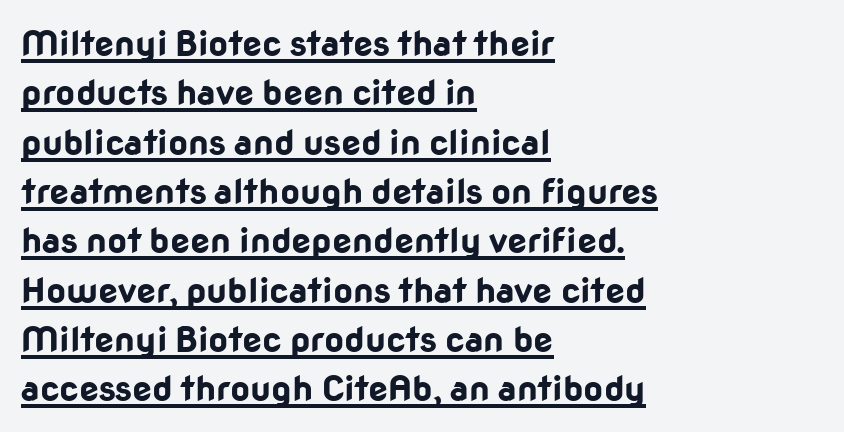
{"serif": "no", "italic": "no", "bold": "yes", "weight": "bold", "width": "normal", "stroke_contrast": "low", "x_height": "medium", "monospaced": "no", "underline": "yes", "align": "left", "line_spacing": "normal", "line_spacing_ratio": 1.41, "letter_spacing": "normal", "letter_spacing_em": 0.0, "glyph_px": 35}
